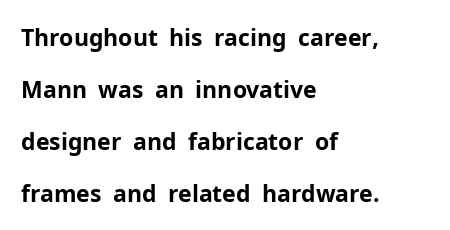
The image shows 23 px bold type, upright; set left-aligned, loose line spacing (2.26x), normal letter spacing, not underlined.
